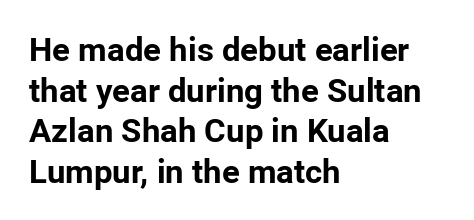
The image shows 33 px bold sans-serif type, upright; set left-aligned, line spacing 1.23x, normal letter spacing, not underlined; low stroke contrast and a medium x-height.
